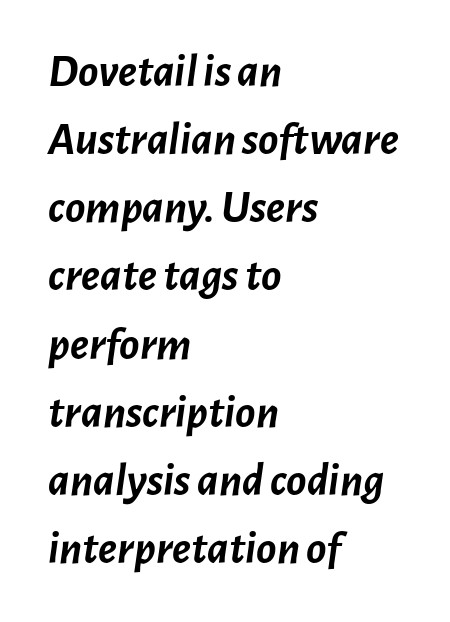
Q: Is the text bold? A: Yes.
Q: Is the text italic (slanted)? A: Yes, it leans right by about 7 degrees.
Q: Is the text underlined? A: No.
Q: How is the paragraph aligned? A: Left-aligned.
Q: Is the spacing between letters normal or unusually wide? A: Normal.
Q: Is the spacing between lines tight, normal or loose? A: Normal.
Q: Width (condensed, normal, or wide)? A: Normal.
Q: Stroke contrast? A: Low.
Q: x-height? A: Medium.
Q: Monospaced? A: No.
